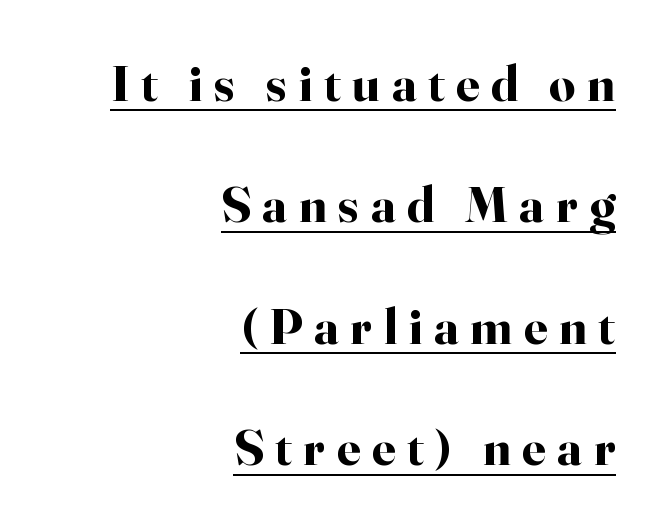
The image shows 51 px bold serif type, upright; set right-aligned, loose line spacing (2.38x), unusually wide letter spacing (+0.23 em), underlined; high stroke contrast and a small x-height.
